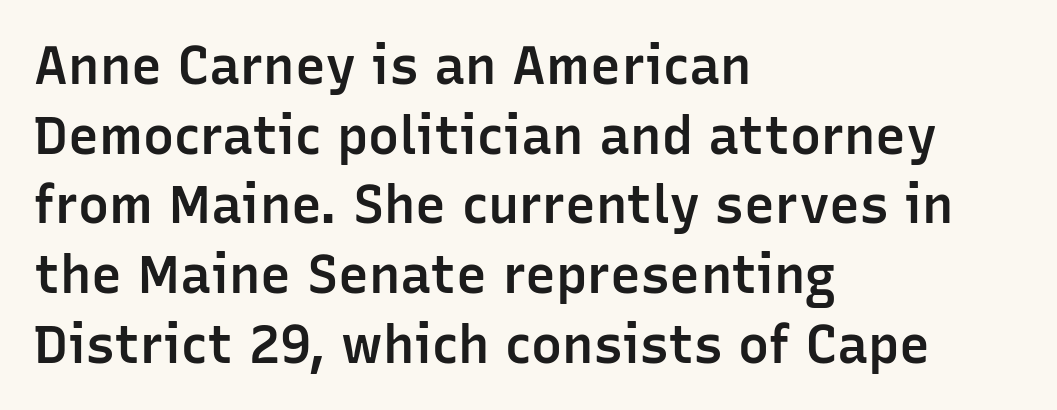
{"serif": "no", "italic": "no", "bold": "semi", "weight": "semibold", "width": "normal", "stroke_contrast": "low", "x_height": "medium", "monospaced": "no", "underline": "no", "align": "left", "line_spacing": "normal", "line_spacing_ratio": 1.34, "letter_spacing": "normal", "letter_spacing_em": 0.0, "glyph_px": 52}
